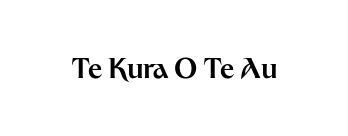
The image shows 28 px bold sans-serif type, upright; set normal letter spacing, not underlined; medium stroke contrast and a medium x-height.
